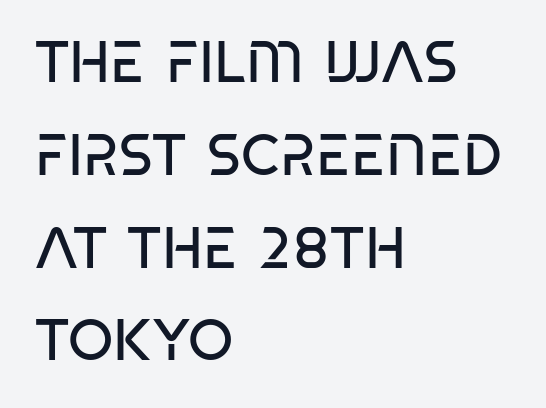
Examine the stroke ends and you'll find no serifs. Caption: face not bold, strokes unweighted. Characters follow at the spacing the type designer built in. Does the lettering tilt? It doesn't — this is upright.
